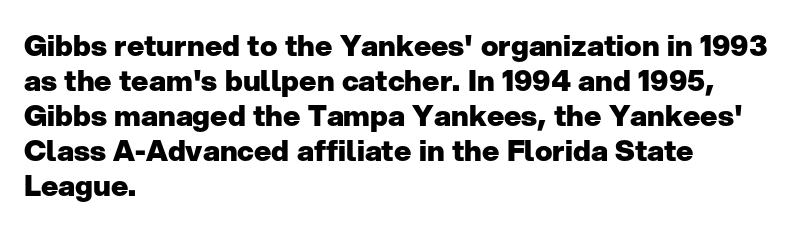
If you drew a line through each stem, it would be perfectly vertical. I'd call this a sans setting — the letters go barefoot. Caption: standard tracking, unaltered. Think of a printed novel: that variable character pitch is what you see here. The area under the type is left untouched.
